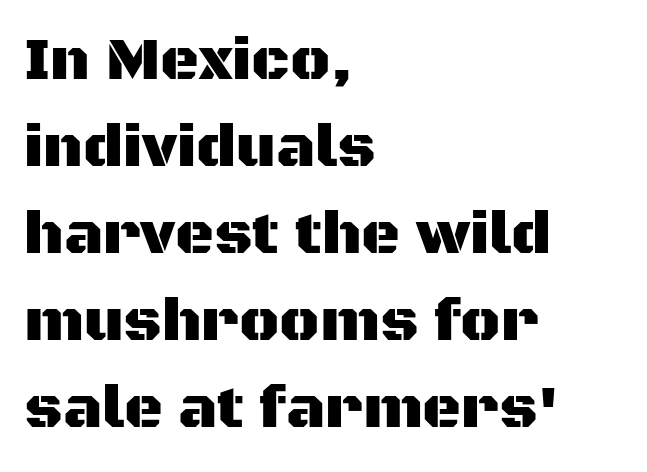
The image shows 60 px sans-serif type, upright; set left-aligned, normal line spacing (1.45x), normal letter spacing, not underlined; medium stroke contrast and a large x-height.
